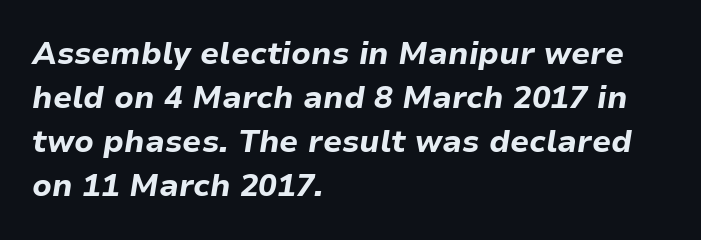
Q: Is the text bold? A: Yes.
Q: Is the text italic (slanted)? A: Yes, it leans right by about 9 degrees.
Q: Is the text underlined? A: No.
Q: How is the paragraph aligned? A: Left-aligned.
Q: Is the spacing between letters normal or unusually wide? A: Normal.
Q: Is the spacing between lines tight, normal or loose? A: Normal.
Q: Width (condensed, normal, or wide)? A: Normal.
Q: Stroke contrast? A: Low.
Q: x-height? A: Medium.
Q: Monospaced? A: No.
